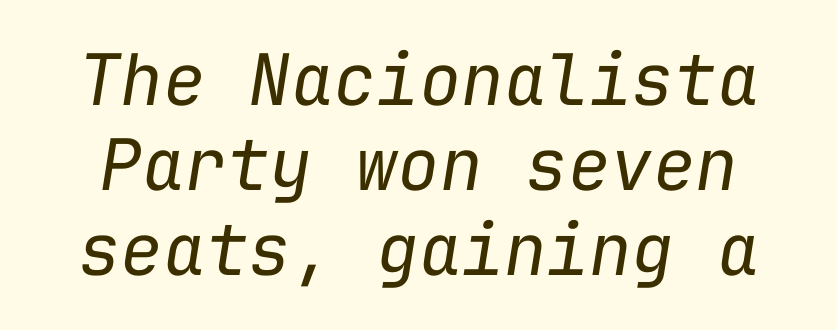
The image shows 71 px regular-weight type, italic (leaning right), monospaced; set line spacing 1.2x, normal letter spacing, not underlined; low stroke contrast and a medium x-height.
